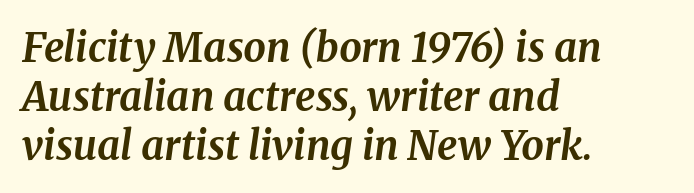
The image shows 40 px bold serif type, italic (leaning right); set left-aligned, line spacing 1.22x, normal letter spacing, not underlined; medium stroke contrast and a medium x-height.
